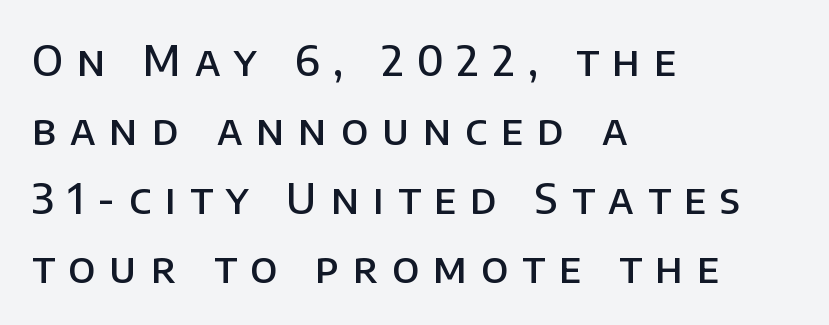
Q: Is the text bold? A: Semi-bold.
Q: Is the text italic (slanted)? A: No, it is upright.
Q: Is the typeface a serif or a sans-serif typeface? A: Sans-serif.
Q: Is the text underlined? A: No.
Q: How is the paragraph aligned? A: Left-aligned.
Q: Is the spacing between letters normal or unusually wide? A: Unusually wide.
Q: Is the spacing between lines tight, normal or loose? A: Normal.
Q: Width (condensed, normal, or wide)? A: Normal.
Q: Stroke contrast? A: Low.
Q: x-height? A: Large.
Q: Monospaced? A: No.
